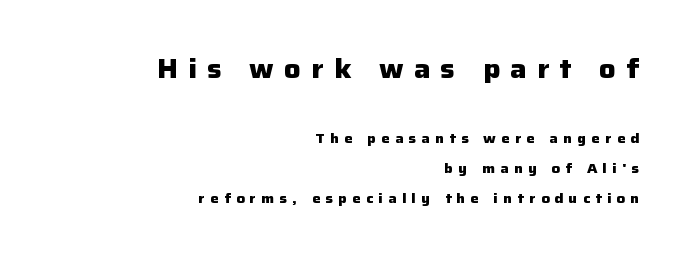
A student would notice the top passage is typeset larger than what follows. Words appear elongated and porous because spacing is wide. Rule under the text: the space is simply empty. Every letter is thick-stroked: bold, no question.
